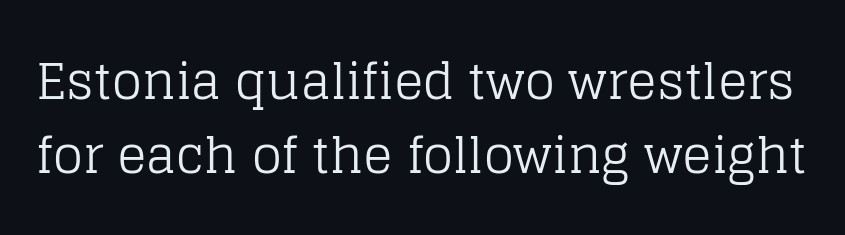
Q: Is the text bold? A: No.
Q: Is the text italic (slanted)? A: No, it is upright.
Q: Is the typeface a serif or a sans-serif typeface? A: Serif.
Q: Is the text underlined? A: No.
Q: Is the spacing between letters normal or unusually wide? A: Normal.
Q: Is the spacing between lines tight, normal or loose? A: Normal.
Q: Width (condensed, normal, or wide)? A: Normal.
Q: Stroke contrast? A: Low.
Q: x-height? A: Large.
Q: Monospaced? A: No.
